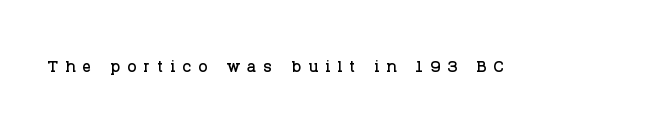
The image shows 22 px text type, upright; set unusually wide letter spacing (+0.32 em), not underlined.
